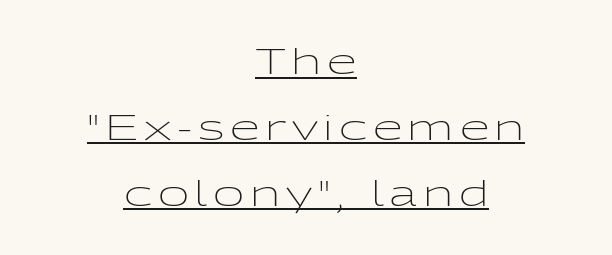
The image shows 34 px light, wide sans-serif type, upright; set centered, loose line spacing (1.94x), underlined; low stroke contrast and a medium x-height.
